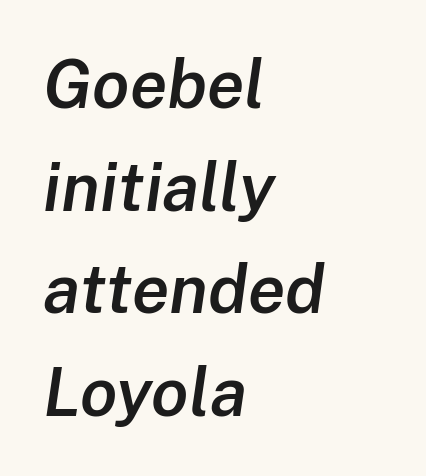
Q: Is the text bold? A: Semi-bold.
Q: Is the text italic (slanted)? A: Yes, it leans right by about 8 degrees.
Q: Is the text underlined? A: No.
Q: How is the paragraph aligned? A: Left-aligned.
Q: Is the spacing between letters normal or unusually wide? A: Normal.
Q: Is the spacing between lines tight, normal or loose? A: Normal.
Q: Width (condensed, normal, or wide)? A: Normal.
Q: Stroke contrast? A: Low.
Q: x-height? A: Medium.
Q: Monospaced? A: No.
